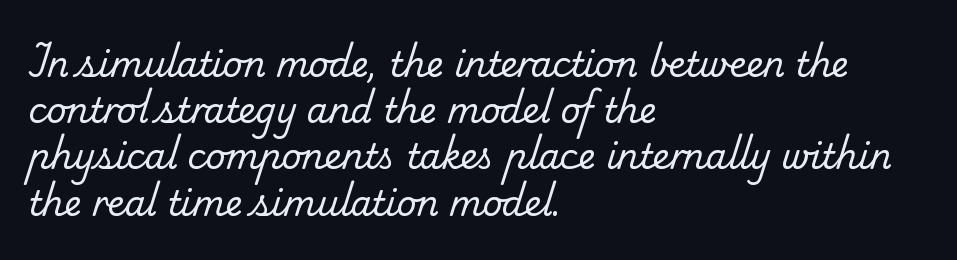
Tracking here is standard; glyphs follow each other at the usual distance. Glance below the letters and you will spot only blank space. Layout note: lines flush left. The cut favours lightness, reaching ordinary text weight at its darkest.
